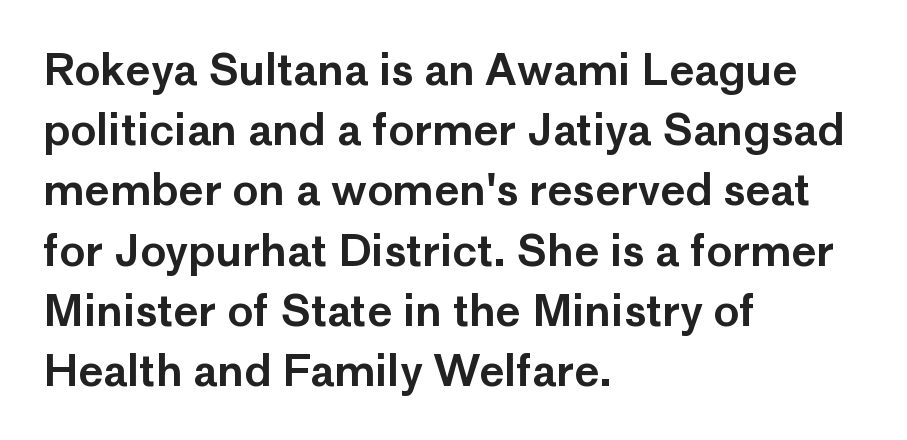
Q: Is the text italic (slanted)? A: No, it is upright.
Q: Is the typeface a serif or a sans-serif typeface? A: Sans-serif.
Q: Is the text underlined? A: No.
Q: How is the paragraph aligned? A: Left-aligned.
Q: Is the spacing between letters normal or unusually wide? A: Normal.
Q: Is the spacing between lines tight, normal or loose? A: Normal.
Q: Width (condensed, normal, or wide)? A: Normal.
Q: Stroke contrast? A: Low.
Q: x-height? A: Medium.
Q: Monospaced? A: No.
